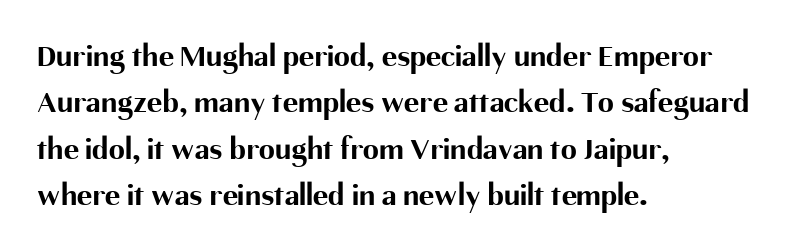
{"serif": "no", "italic": "no", "bold": "yes", "weight": "bold", "width": "normal", "stroke_contrast": "medium", "x_height": "medium", "monospaced": "no", "underline": "no", "align": "left", "line_spacing": "normal", "line_spacing_ratio": 1.45, "letter_spacing": "normal", "letter_spacing_em": 0.0, "glyph_px": 32}
